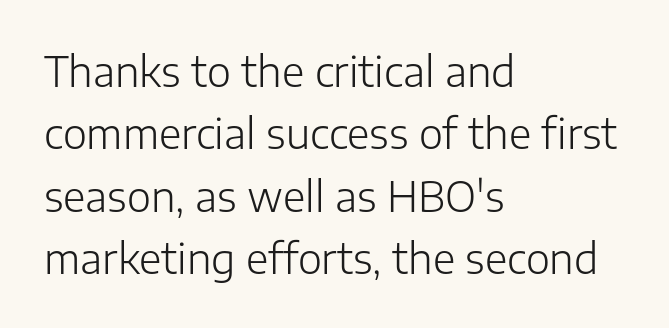
Q: Is the text bold? A: No.
Q: Is the text italic (slanted)? A: No, it is upright.
Q: Is the typeface a serif or a sans-serif typeface? A: Sans-serif.
Q: Is the text underlined? A: No.
Q: How is the paragraph aligned? A: Left-aligned.
Q: Is the spacing between letters normal or unusually wide? A: Normal.
Q: Is the spacing between lines tight, normal or loose? A: Normal.
Q: Width (condensed, normal, or wide)? A: Normal.
Q: Stroke contrast? A: Low.
Q: x-height? A: Medium.
Q: Monospaced? A: No.
